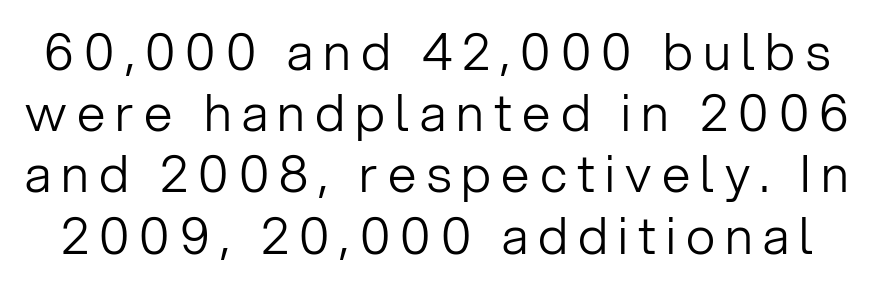
Nope, not italic — everything's standing straight. Does extra space separate the letters? Yes, quite a lot of it. Anything drawn beneath the words? Only blank space. Stroke mass is kept to a normal reading level or below. Think of a printed novel: that variable character pitch is what you see here. Observe the absence of serifs on each vertical stroke in this sample.
